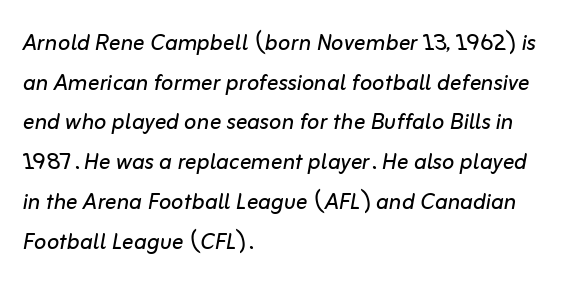
{"italic": "yes", "lean": "right", "slant_degrees": 10, "bold": "no", "weight": "regular", "width": "normal", "stroke_contrast": "low", "x_height": "medium", "monospaced": "no", "underline": "no", "align": "left", "line_spacing": "normal", "line_spacing_ratio": 1.37, "letter_spacing": "normal", "letter_spacing_em": 0.0, "glyph_px": 29}
